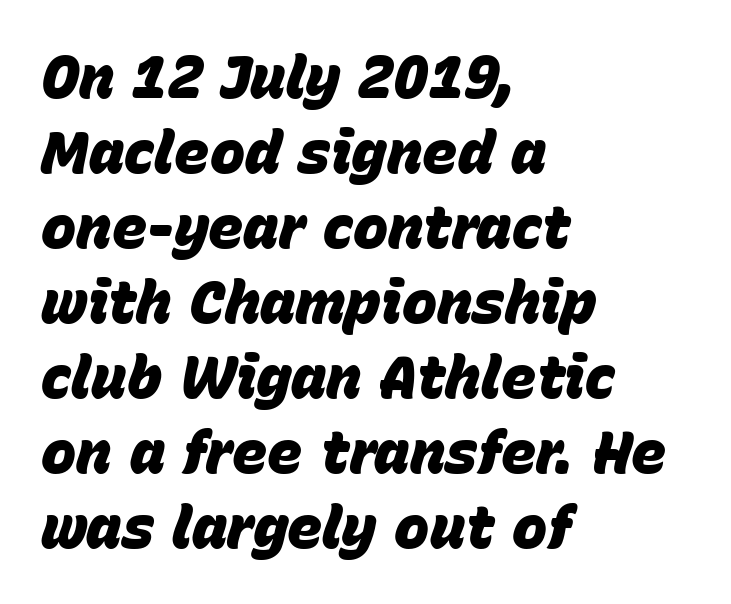
The image shows 59 px heavy type, italic (leaning right); set left-aligned, normal line spacing (1.27x), normal letter spacing, not underlined; low stroke contrast and a large x-height.
